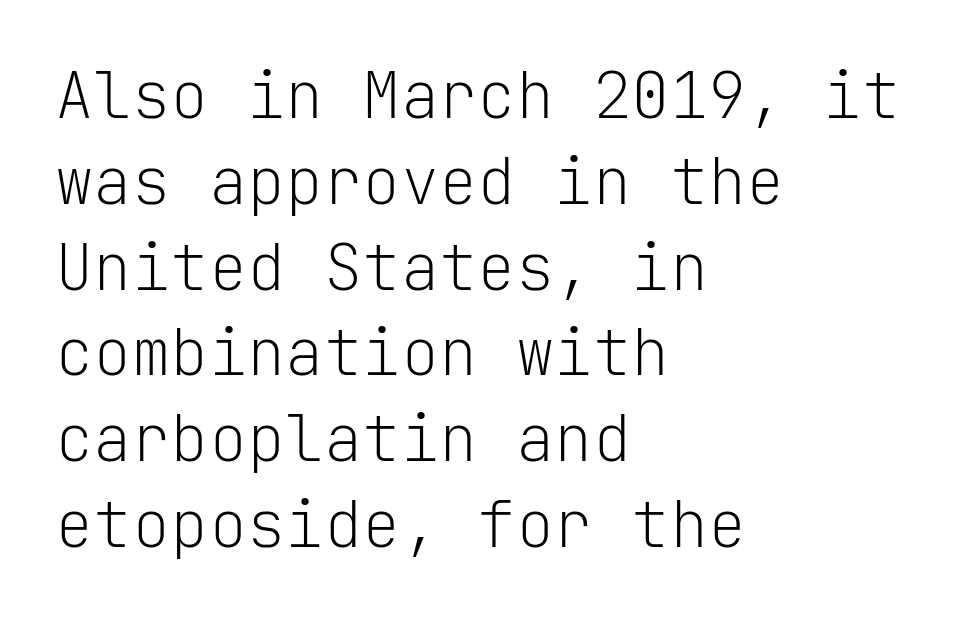
Q: Is the text bold? A: No.
Q: Is the text italic (slanted)? A: No, it is upright.
Q: Is the typeface a serif or a sans-serif typeface? A: Sans-serif.
Q: Is the text underlined? A: No.
Q: How is the paragraph aligned? A: Left-aligned.
Q: Is the spacing between letters normal or unusually wide? A: Normal.
Q: Is the spacing between lines tight, normal or loose? A: Normal.
Q: Width (condensed, normal, or wide)? A: Normal.
Q: Stroke contrast? A: Low.
Q: x-height? A: Medium.
Q: Monospaced? A: Yes.
